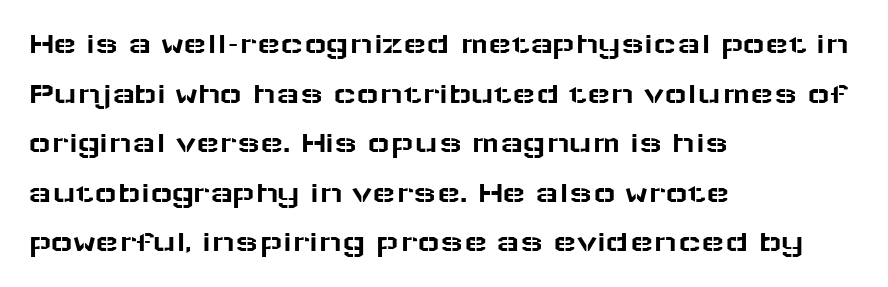
Proportional: the letters do not fall into vertical columns. The face used here is rendered with its standard letterfit. Each new line begins a customary step beneath the previous one. Font category for this specimen: sans-serif. Vertical strokes here are truly vertical. The area under the type is left untouched.
